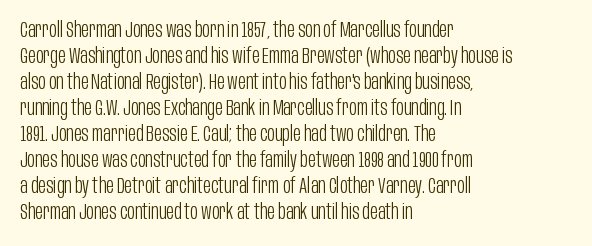
{"italic": "no", "bold": "no", "underline": "no", "align": "left", "line_spacing_ratio": 1.24, "letter_spacing": "normal", "letter_spacing_em": 0.0, "glyph_px": 21}
